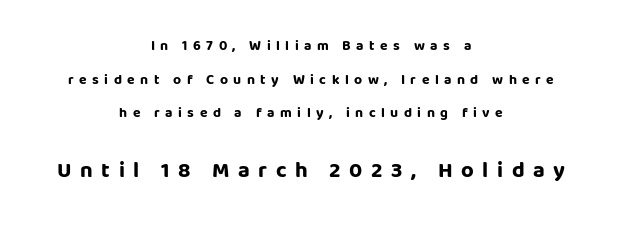
{"italic": "no", "bold": "yes", "underline": "no", "align": "center", "line_spacing": "loose", "line_spacing_ratio": 2.4, "letter_spacing": "wide", "letter_spacing_em": 0.39, "larger_block": "second", "size_ratio": 1.57, "glyph_px": 22}
